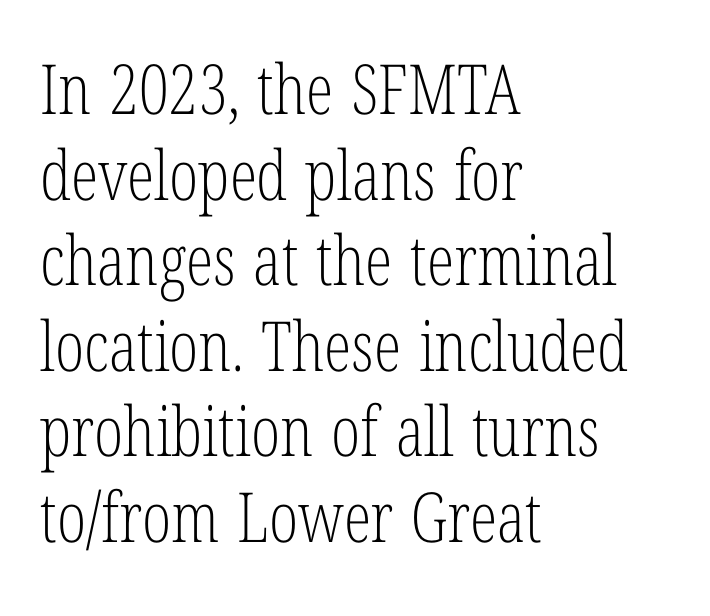
The image shows 69 px light, condensed serif type, upright; set left-aligned, line spacing 1.24x, normal letter spacing, not underlined; low stroke contrast and a medium x-height.
